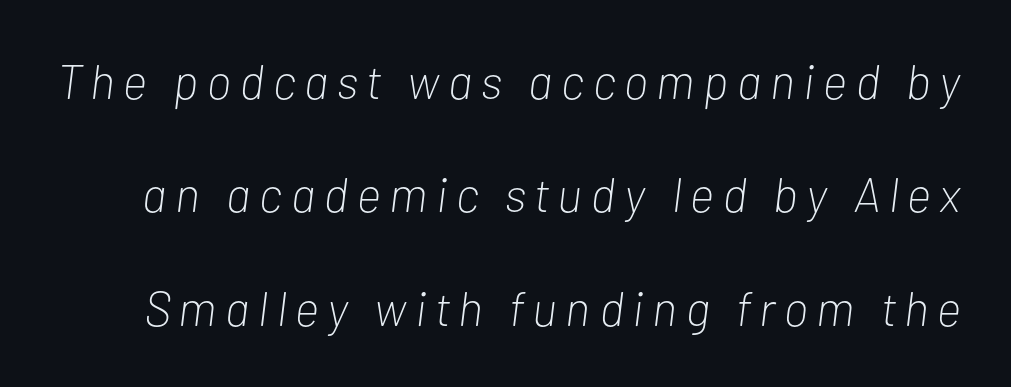
Every character sits at an angle, as italics do. The letters advance in unequal steps, a hallmark of proportional type. This is not heavy type; no bold has been used. The leading is generous, giving the passage an open texture. Quick note: underline off.
